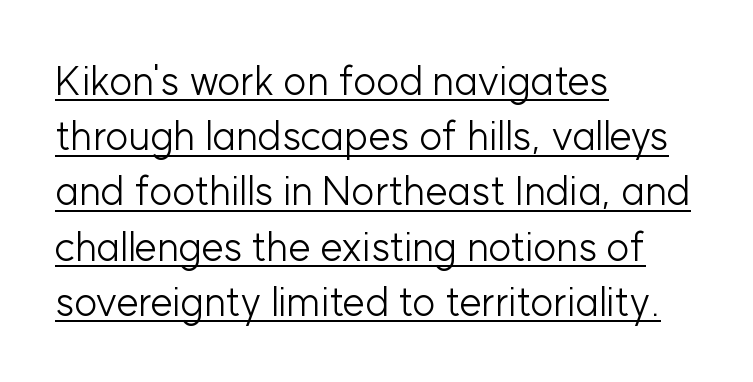
This rendering leaves character spacing at its baseline value. Serifs: no, the terminals of the letterforms are clean. The face used here is proportionally spaced, like ordinary book or web type. The glyphs are accompanied by a horizontal stroke just below them. Is there any slant? The stems are plumb.
